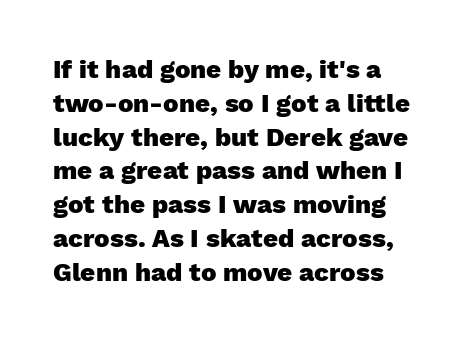
{"italic": "no", "bold": "yes", "underline": "no", "line_spacing": "normal", "line_spacing_ratio": 1.3, "letter_spacing": "normal", "letter_spacing_em": 0.0, "glyph_px": 26}
